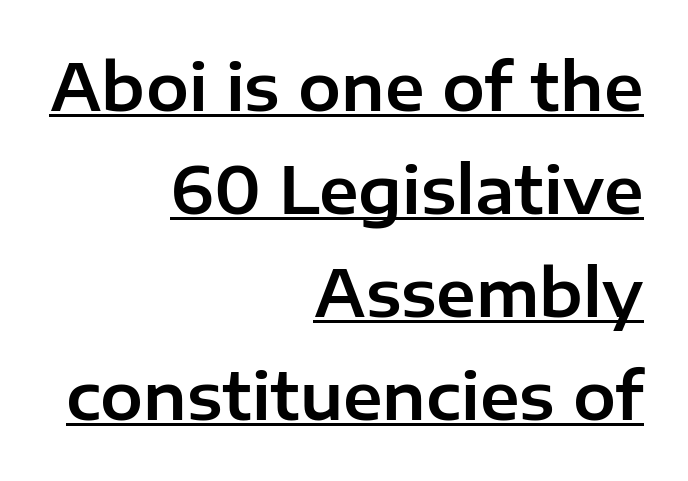
Q: Is the text italic (slanted)? A: No, it is upright.
Q: Is the typeface a serif or a sans-serif typeface? A: Sans-serif.
Q: Is the text underlined? A: Yes.
Q: How is the paragraph aligned? A: Right-aligned.
Q: Is the spacing between letters normal or unusually wide? A: Normal.
Q: Is the spacing between lines tight, normal or loose? A: Normal.
Q: Width (condensed, normal, or wide)? A: Normal.
Q: Stroke contrast? A: Low.
Q: x-height? A: Medium.
Q: Monospaced? A: No.
